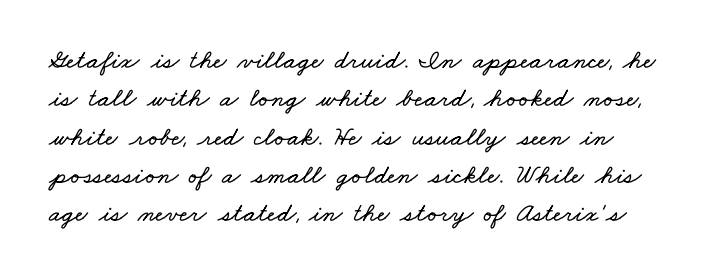
The image shows 27 px text type; set normal line spacing (1.42x), normal letter spacing, not underlined.
